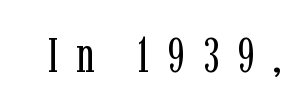
Q: Is the text bold? A: No.
Q: Is the text italic (slanted)? A: No, it is upright.
Q: Is the typeface a serif or a sans-serif typeface? A: Serif.
Q: Is the text underlined? A: No.
Q: Is the spacing between letters normal or unusually wide? A: Unusually wide.
Q: Width (condensed, normal, or wide)? A: Condensed.
Q: Stroke contrast? A: Low.
Q: x-height? A: Medium.
Q: Monospaced? A: No.
